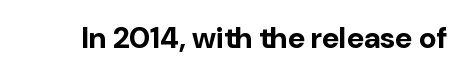
The image shows 30 px bold sans-serif type, upright; set normal letter spacing, not underlined; low stroke contrast and a medium x-height.
